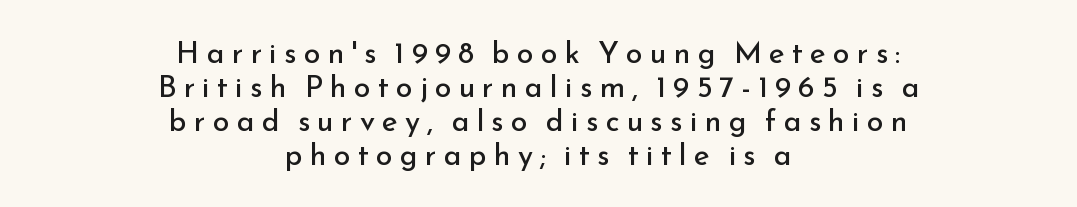
Q: Is the text bold? A: No.
Q: Is the text italic (slanted)? A: No, it is upright.
Q: Is the typeface a serif or a sans-serif typeface? A: Sans-serif.
Q: Is the text underlined? A: No.
Q: How is the paragraph aligned? A: Centered.
Q: Is the spacing between letters normal or unusually wide? A: Unusually wide.
Q: Is the spacing between lines tight, normal or loose? A: Tight.
Q: Width (condensed, normal, or wide)? A: Normal.
Q: Stroke contrast? A: Low.
Q: x-height? A: Small.
Q: Monospaced? A: No.
